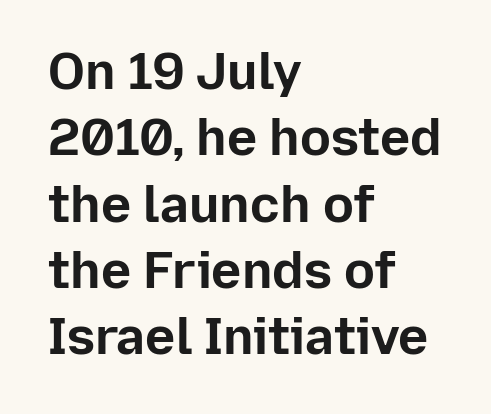
{"serif": "no", "italic": "no", "bold": "yes", "weight": "bold", "width": "normal", "stroke_contrast": "low", "x_height": "medium", "monospaced": "no", "underline": "no", "align": "left", "line_spacing": "normal", "line_spacing_ratio": 1.3, "letter_spacing": "normal", "letter_spacing_em": 0.0, "glyph_px": 51}
